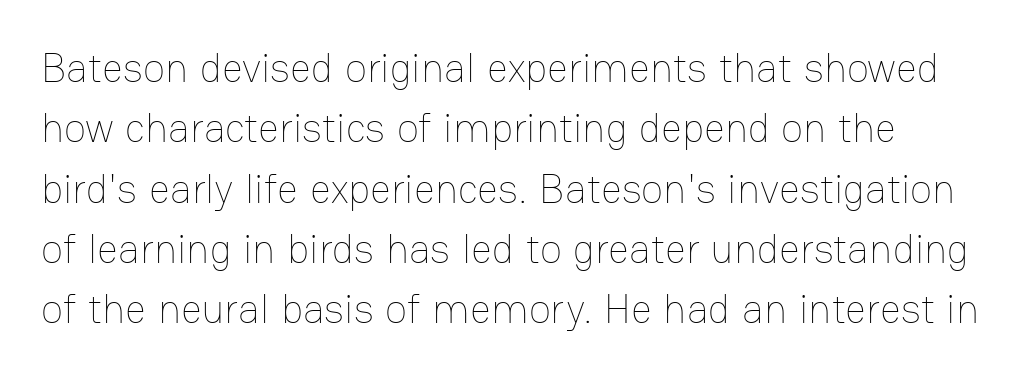
Posture: straight, roman, zero tilt. The string is rendered with underlining switched off. This block has exactly the height ordinary leading produces. This sample has the flowing, uneven cadence of proportional lettering. Weight: not bold — regular or lighter.
